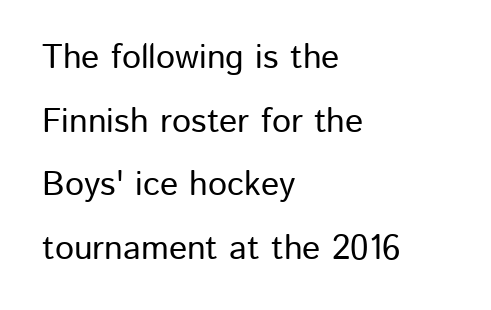
The image shows 34 px sans-serif type, upright; set left-aligned, line spacing 1.87x, normal letter spacing, not underlined; low stroke contrast and a medium x-height.
